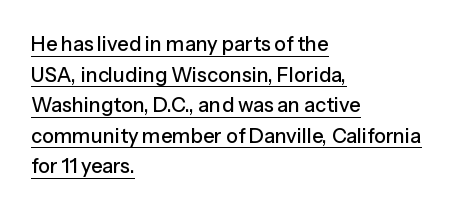
The image shows 20 px text type, upright; set left-aligned, normal line spacing (1.53x), normal letter spacing, underlined.
